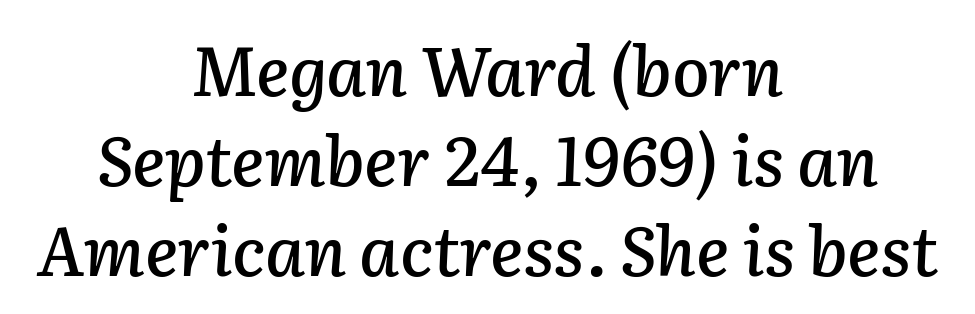
The image shows 68 px text type, italic (leaning right); set centered, normal line spacing (1.32x), normal letter spacing, not underlined; low stroke contrast and a medium x-height.
